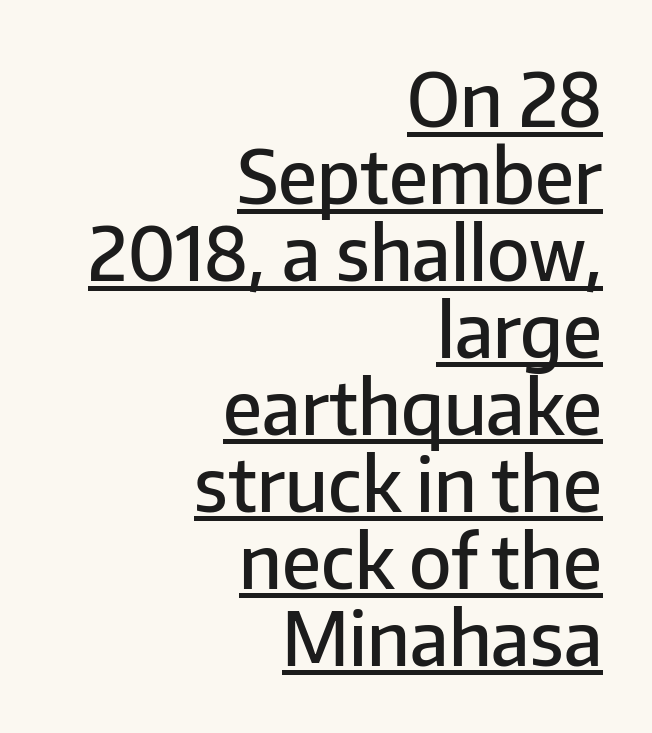
Leading: reduced. Looks like regular typesetting: each glyph gets only the width it needs. What stands out about the letter spacing? Nothing — it is the standard amount. Alignment: flush right. Emphasis is given by a line drawn under the lettering. Look at the bottom of the vertical strokes: they stop flat, with no serifs.
